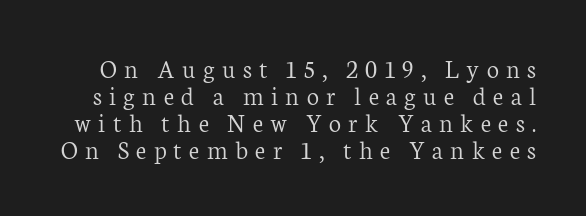
{"italic": "no", "bold": "no", "underline": "no", "line_spacing": "tight", "line_spacing_ratio": 1.0, "letter_spacing": "wide", "letter_spacing_em": 0.27, "glyph_px": 27}
